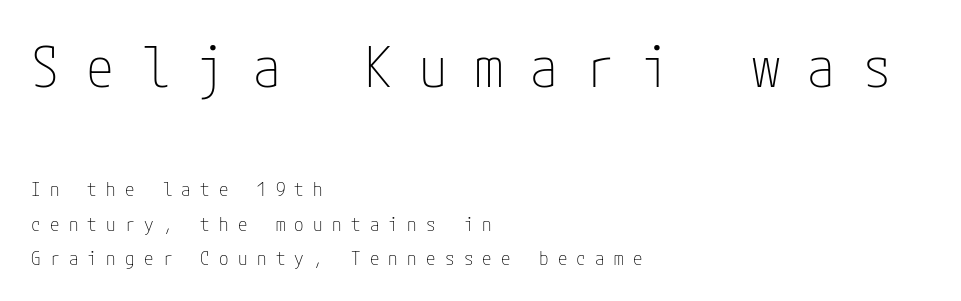
Q: Is the text bold? A: No.
Q: Is the text italic (slanted)? A: No, it is upright.
Q: Is the typeface a serif or a sans-serif typeface? A: Sans-serif.
Q: Is the text underlined? A: No.
Q: How is the paragraph aligned? A: Left-aligned.
Q: Is the spacing between letters normal or unusually wide? A: Unusually wide.
Q: Which block of text is set in a larger size, the first (top) or the second (bottom)? A: The first (top) one.
Q: Width (condensed, normal, or wide)? A: Condensed.
Q: Stroke contrast? A: Low.
Q: x-height? A: Medium.
